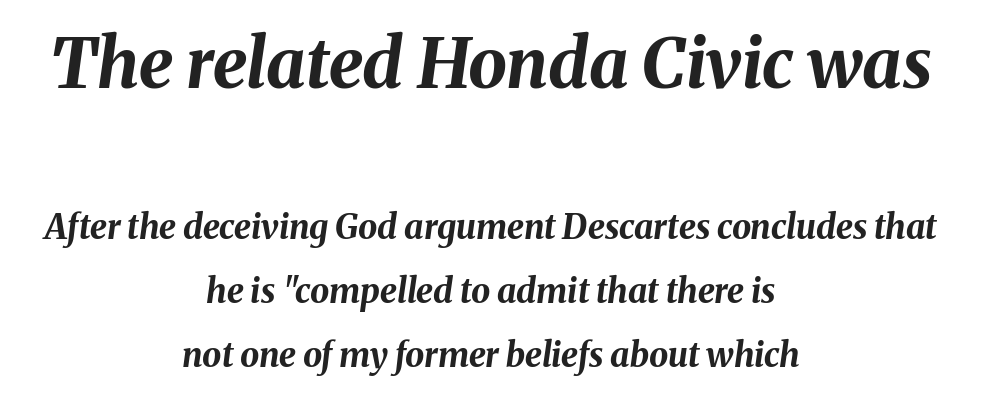
The image shows 69 px bold type, italic (leaning right); set centered, line spacing 1.88x, normal letter spacing, not underlined; the first (top) block is 2.03x larger; medium stroke contrast and a medium x-height.
